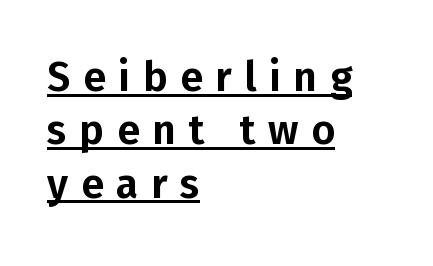
The image shows 41 px sans-serif type, upright; set left-aligned, normal line spacing (1.3x), unusually wide letter spacing (+0.31 em), underlined; low stroke contrast and a medium x-height.
